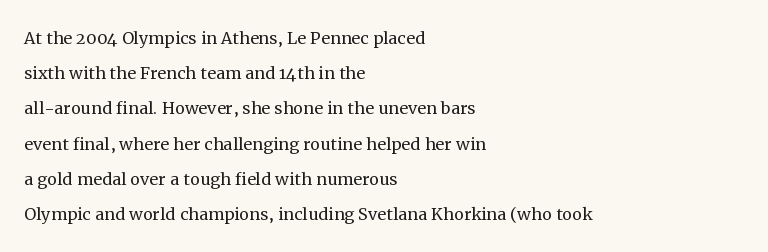
A quiet, ordinary-to-light weight characterises the typeface. Default kerning and tracking; the words read as compact shapes. These lines stack with their left ends in a neat column. The leading is moderate, giving the passage an even texture.
